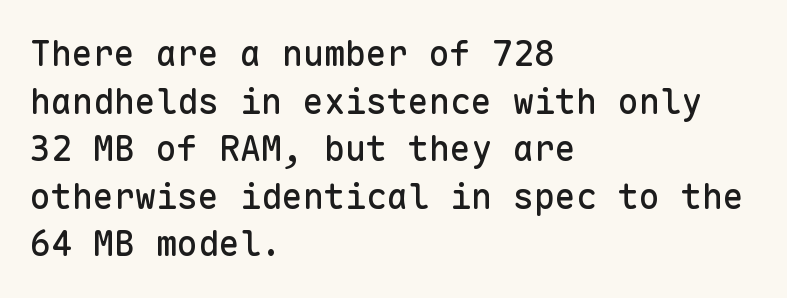
Q: Is the text italic (slanted)? A: No, it is upright.
Q: Is the typeface a serif or a sans-serif typeface? A: Sans-serif.
Q: Is the text underlined? A: No.
Q: How is the paragraph aligned? A: Left-aligned.
Q: Is the spacing between letters normal or unusually wide? A: Normal.
Q: Is the spacing between lines tight, normal or loose? A: Normal.
Q: Width (condensed, normal, or wide)? A: Normal.
Q: Stroke contrast? A: Low.
Q: x-height? A: Medium.
Q: Monospaced? A: Yes.
